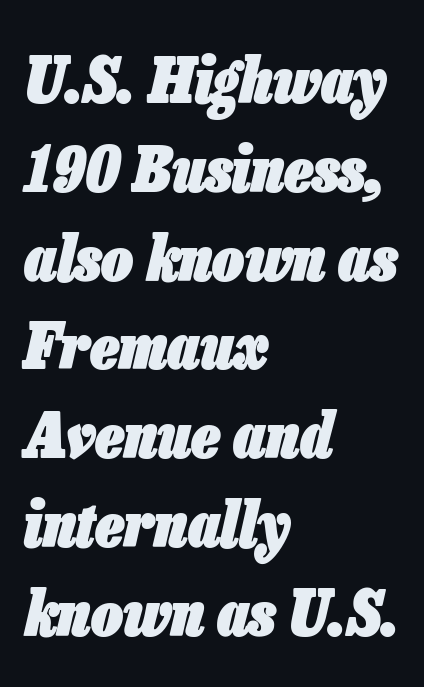
The image shows 63 px heavy, condensed type, italic (leaning right); set left-aligned, normal line spacing (1.41x), normal letter spacing, not underlined; low stroke contrast and a medium x-height.
